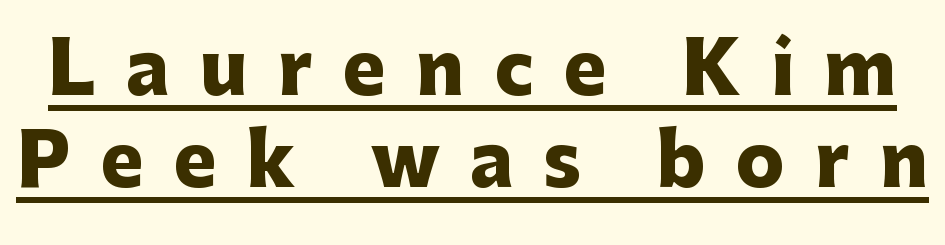
The block of text has a typical density, with ordinary space between rows. Does the type have serifs? No, each stem ends abruptly. Caption: expanded tracking, letters set apart. Is there an underline? Yes — a line sits under the letters.
